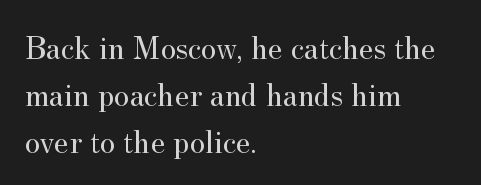
{"serif": "yes", "italic": "no", "bold": "no", "weight": "regular", "width": "normal", "stroke_contrast": "medium", "x_height": "small", "monospaced": "no", "underline": "no", "align": "left", "line_spacing": "normal", "line_spacing_ratio": 1.42, "letter_spacing": "normal", "letter_spacing_em": 0.0, "glyph_px": 33}
